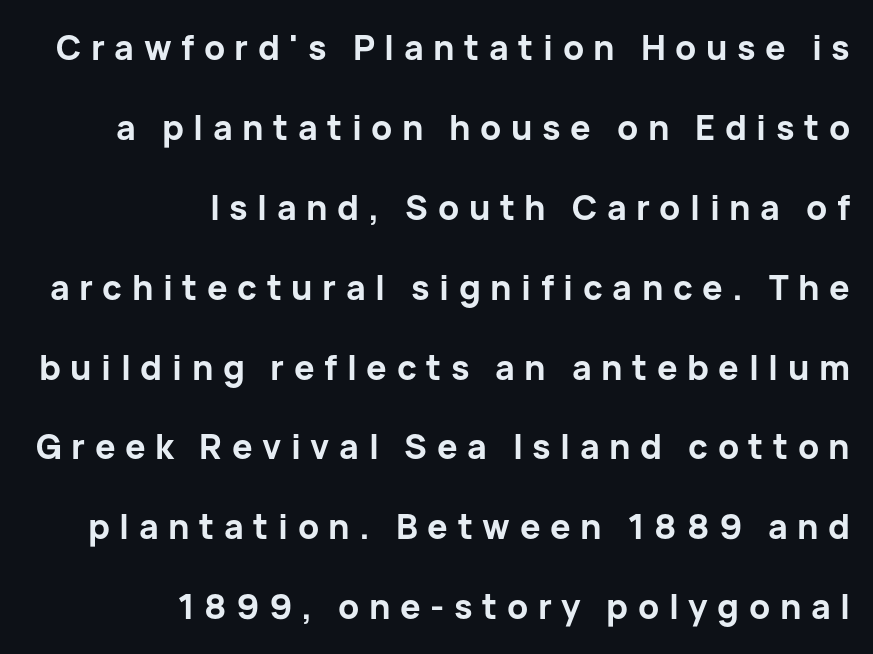
The face used here is proportionally spaced, like ordinary book or web type. Between one letter and the next there's a generous, obvious gap. The specimen reads as upright at a glance. Anything drawn beneath the words? Only blank space.
